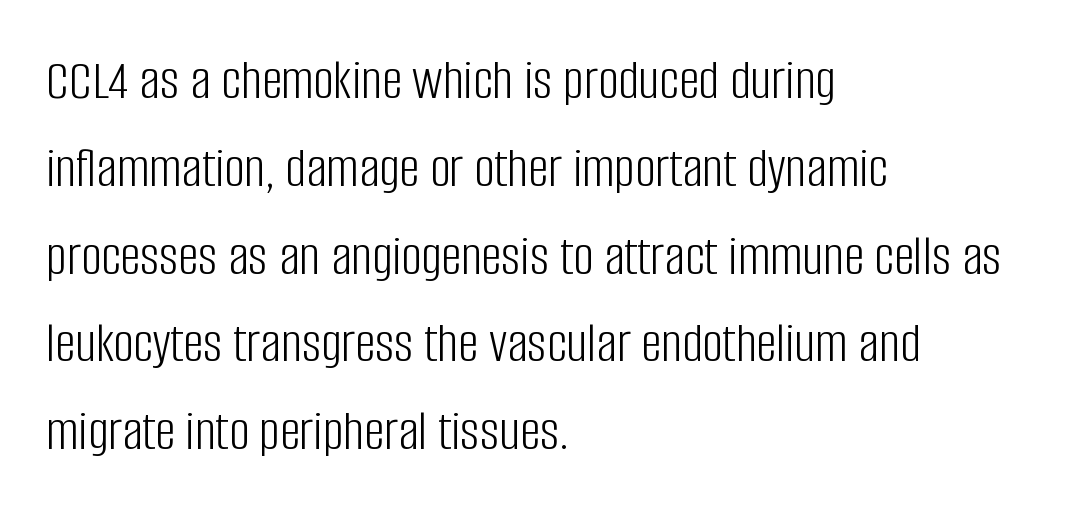
Q: Is the text bold? A: No.
Q: Is the text italic (slanted)? A: No, it is upright.
Q: Is the typeface a serif or a sans-serif typeface? A: Sans-serif.
Q: Is the text underlined? A: No.
Q: How is the paragraph aligned? A: Left-aligned.
Q: Is the spacing between letters normal or unusually wide? A: Normal.
Q: Is the spacing between lines tight, normal or loose? A: Normal.
Q: Width (condensed, normal, or wide)? A: Condensed.
Q: Stroke contrast? A: Low.
Q: x-height? A: Large.
Q: Monospaced? A: No.
